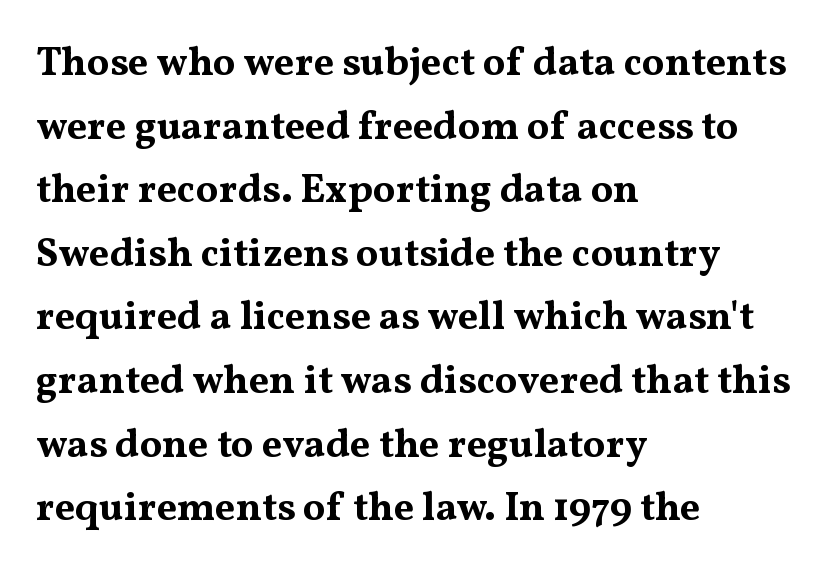
Plain, unruled lines of type. If you drew a line through each stem, it would be perfectly vertical. A typesetter would call this zero additional tracking. Leftover space on each line is placed entirely after the last word. This is serif lettering, the kind often seen in printed books.
